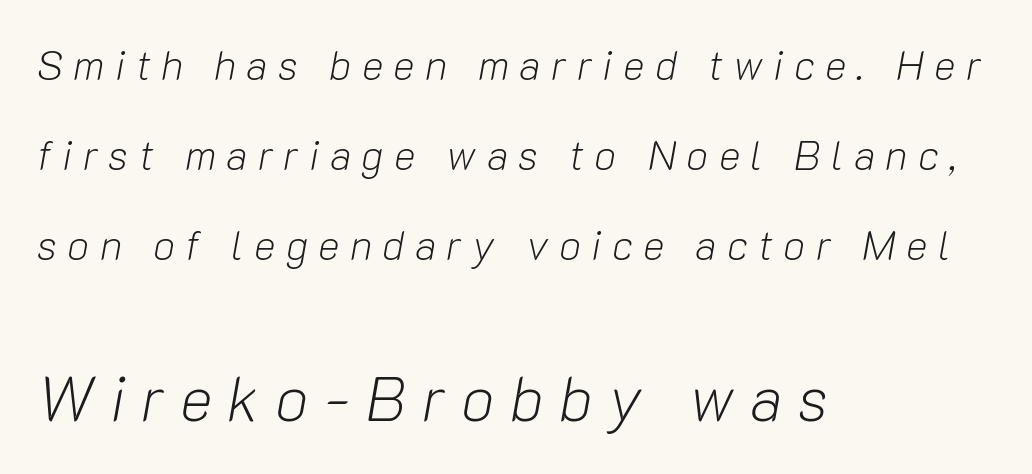
Q: Is the text bold? A: No.
Q: Is the text italic (slanted)? A: Yes, it leans right by about 10 degrees.
Q: Is the text underlined? A: No.
Q: How is the paragraph aligned? A: Left-aligned.
Q: Is the spacing between letters normal or unusually wide? A: Unusually wide.
Q: Is the spacing between lines tight, normal or loose? A: Loose.
Q: Which block of text is set in a larger size, the first (top) or the second (bottom)? A: The second (bottom) one.
Q: Width (condensed, normal, or wide)? A: Normal.
Q: Stroke contrast? A: Low.
Q: x-height? A: Medium.
Q: Monospaced? A: No.
